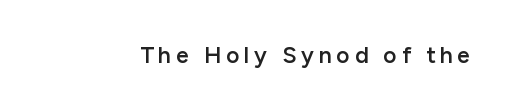
{"italic": "no", "bold": "semi", "underline": "no", "letter_spacing": "wide", "letter_spacing_em": 0.21, "glyph_px": 23}
